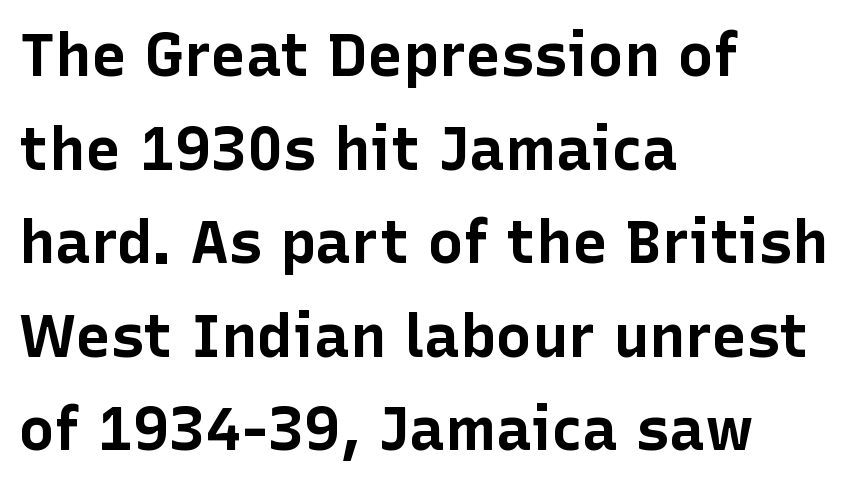
The image shows 60 px bold sans-serif type, upright; set left-aligned, normal line spacing (1.56x), normal letter spacing, not underlined; low stroke contrast and a medium x-height.
